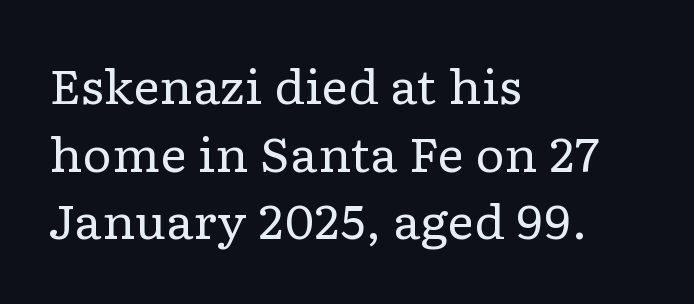
{"serif": "yes", "italic": "no", "bold": "no", "weight": "regular", "width": "wide", "stroke_contrast": "low", "x_height": "medium", "monospaced": "no", "underline": "no", "align": "left", "line_spacing": "normal", "line_spacing_ratio": 1.47, "letter_spacing": "normal", "letter_spacing_em": 0.0, "glyph_px": 46}
